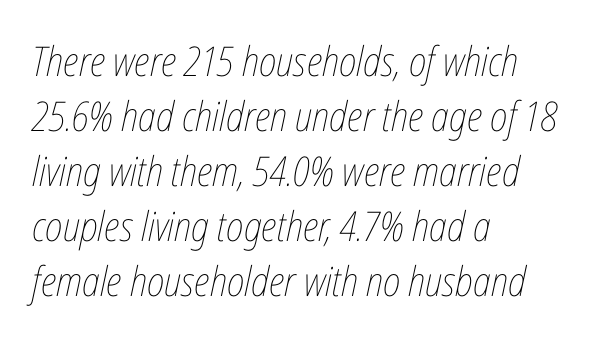
Q: Is the text bold? A: No.
Q: Is the text italic (slanted)? A: Yes, it leans right by about 12 degrees.
Q: Is the text underlined? A: No.
Q: How is the paragraph aligned? A: Left-aligned.
Q: Is the spacing between letters normal or unusually wide? A: Normal.
Q: Is the spacing between lines tight, normal or loose? A: Normal.
Q: Width (condensed, normal, or wide)? A: Condensed.
Q: Stroke contrast? A: Low.
Q: x-height? A: Medium.
Q: Monospaced? A: No.
